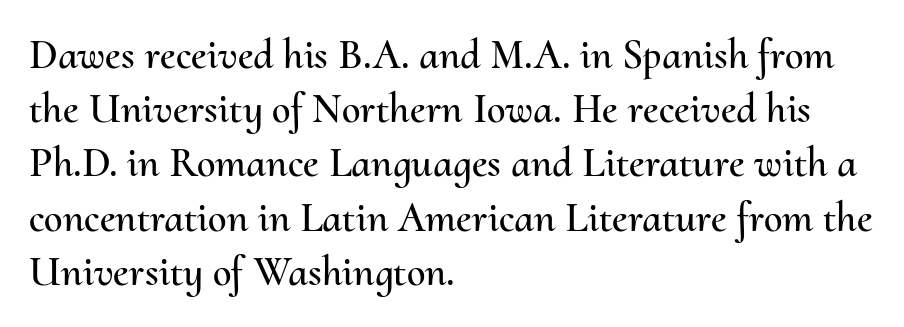
Letters rest on an invisible, unmarked baseline. The type sits square on the baseline with zero lean. The ragged edge is on the right, which tells us the setting is flush left. Here the designer chose a conventional face with non-uniform glyph widths.
